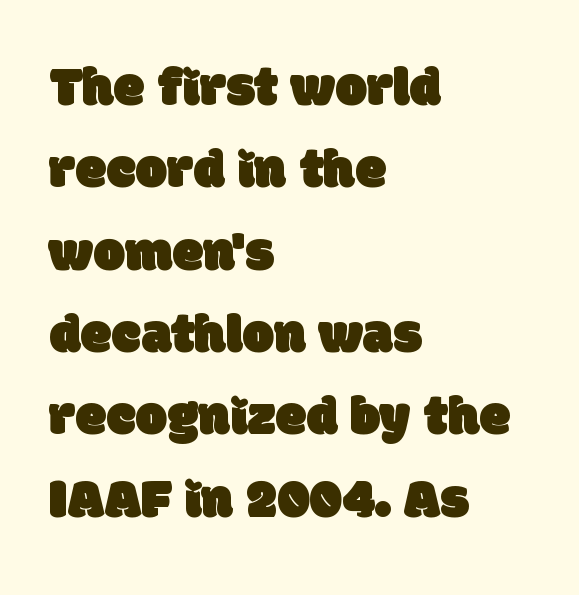
Inter-character spacing is left at the font's built-in metrics. Classification — sans serif. The gap between lines stays unmarked. The rendering uses natural spacing where letterforms have individual widths. Reading down the block, your eye returns to a fixed left position each line. These lines sit exactly where default settings would place them.
